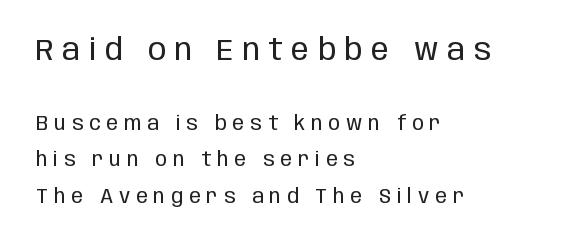
The image shows 30 px regular-weight, condensed sans-serif type, upright; set left-aligned, line spacing 1.81x, unusually wide letter spacing (+0.29 em), not underlined; the first (top) block is 1.5x larger; low stroke contrast and a large x-height.
